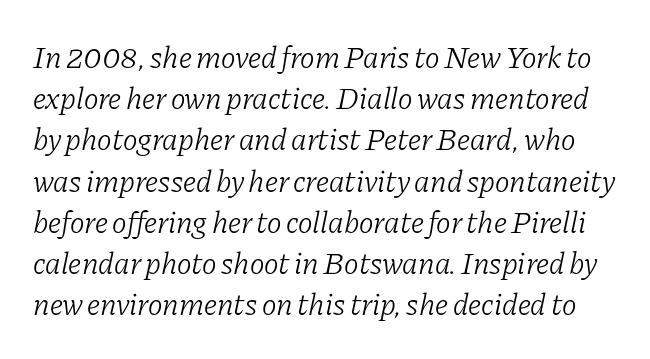
Q: Is the text bold? A: No.
Q: Is the text italic (slanted)? A: Yes, it leans right by about 11 degrees.
Q: Is the typeface a serif or a sans-serif typeface? A: Serif.
Q: Is the text underlined? A: No.
Q: Is the spacing between letters normal or unusually wide? A: Normal.
Q: Is the spacing between lines tight, normal or loose? A: Normal.
Q: Width (condensed, normal, or wide)? A: Normal.
Q: Stroke contrast? A: Low.
Q: x-height? A: Medium.
Q: Monospaced? A: No.
